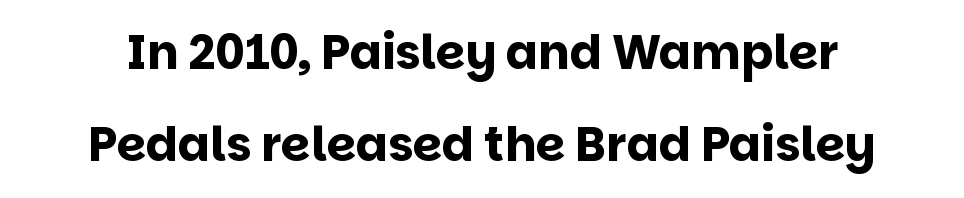
Look at the tracking — it's just the regular setting, nothing added. You can tell from the bare stems that sans-serif type was used. Vertically, the passage feels expansive, rows floating well apart. Unlike italic type, these characters show no tilt at all. Each letter keeps its own natural width here, so spacing adapts to shape.
